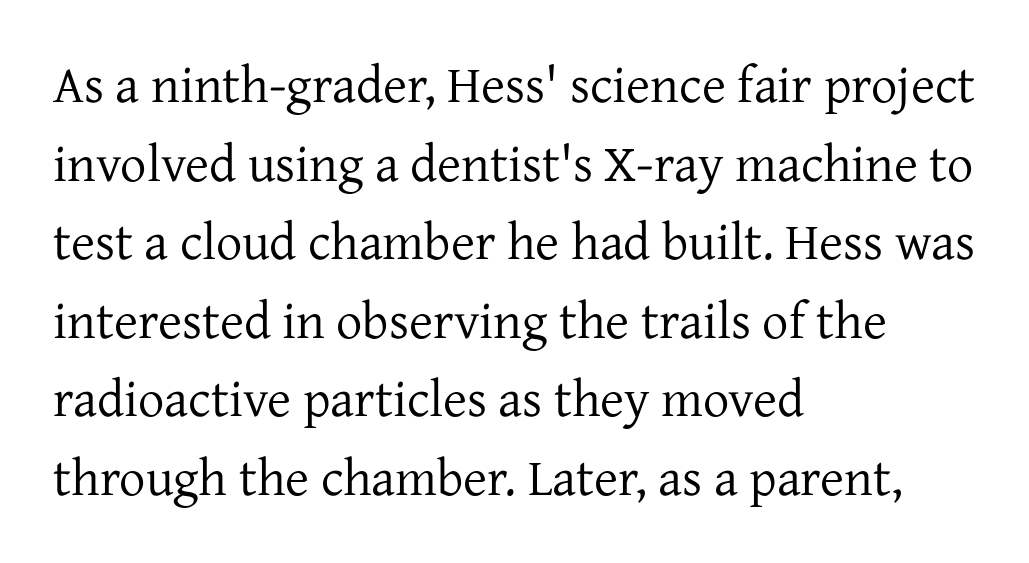
Type without underlining. Yep, those are serifs on the letters. If you measured baseline to baseline, you'd find a middling distance. The passage is arranged the way most books set body copy — flush left. Nobody touched the tracking dial on this one. The passage shown is typed in a proportional face where columns would drift.
